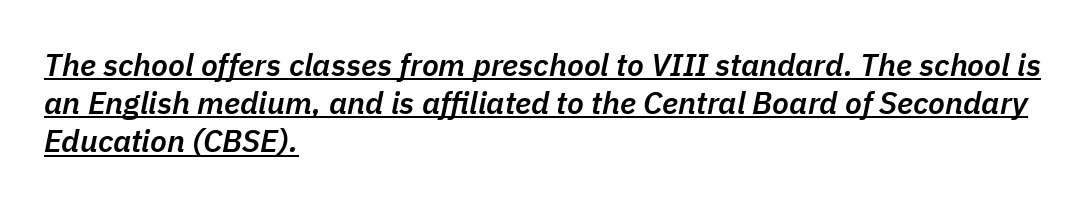
Q: Is the text bold? A: Semi-bold.
Q: Is the text italic (slanted)? A: Yes, it leans right by about 11 degrees.
Q: Is the text underlined? A: Yes.
Q: How is the paragraph aligned? A: Left-aligned.
Q: Is the spacing between letters normal or unusually wide? A: Normal.
Q: Width (condensed, normal, or wide)? A: Normal.
Q: Stroke contrast? A: Low.
Q: x-height? A: Medium.
Q: Monospaced? A: No.
